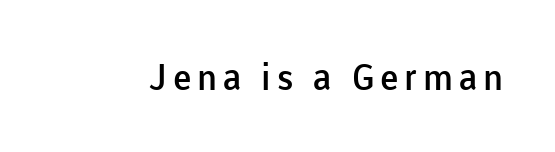
{"serif": "no", "italic": "no", "bold": "semi", "weight": "semibold", "width": "normal", "stroke_contrast": "low", "x_height": "medium", "monospaced": "no", "underline": "no", "glyph_px": 36}
